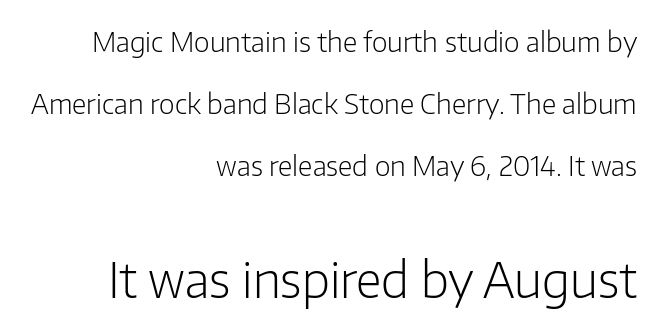
Tracking here is standard; glyphs follow each other at the usual distance. No word sits above an underline. The passage shown is typeset with a sans-serif family. The lines are quadded right. No chunkiness to these letters — they're not bold. Do the letters lean? They stand straight.
